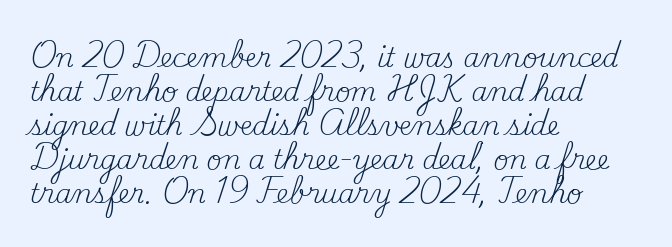
Q: Is the text bold? A: No.
Q: Is the text italic (slanted)? A: Yes.
Q: Is the text underlined? A: No.
Q: How is the paragraph aligned? A: Left-aligned.
Q: Is the spacing between letters normal or unusually wide? A: Normal.
Q: Is the spacing between lines tight, normal or loose? A: Normal.
